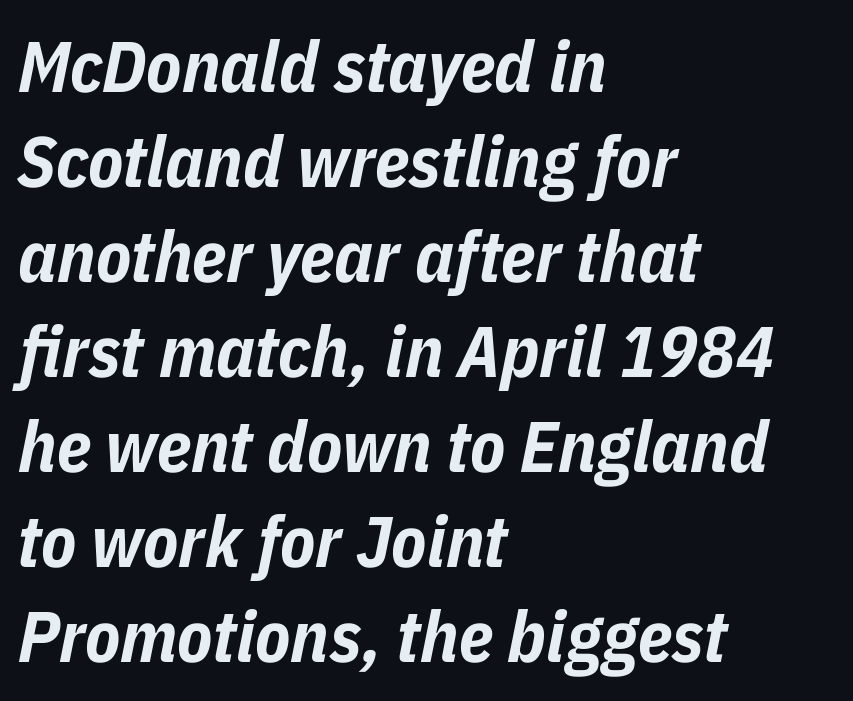
This sample is left-justified, so line endings fall wherever the words run out. Regarding leading, the lines here are spaced in the standard way. Words appear dense and cohesive because spacing is normal. The space directly below the letters is spotless. On the weight axis this lands at bold, roughly 700.
